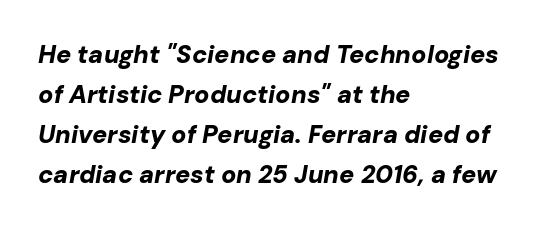
Q: Is the text bold? A: Yes.
Q: Is the text italic (slanted)? A: Yes, it leans right by about 10 degrees.
Q: Is the text underlined? A: No.
Q: How is the paragraph aligned? A: Left-aligned.
Q: Is the spacing between letters normal or unusually wide? A: Normal.
Q: Is the spacing between lines tight, normal or loose? A: Normal.
